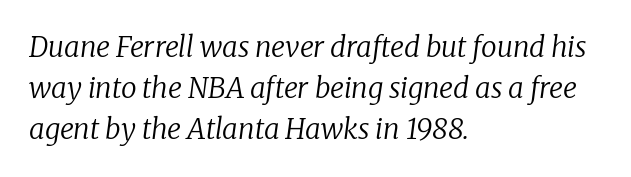
The image shows 28 px regular-weight serif type, italic (leaning right); set left-aligned, normal line spacing (1.47x), normal letter spacing, not underlined; low stroke contrast and a medium x-height.
